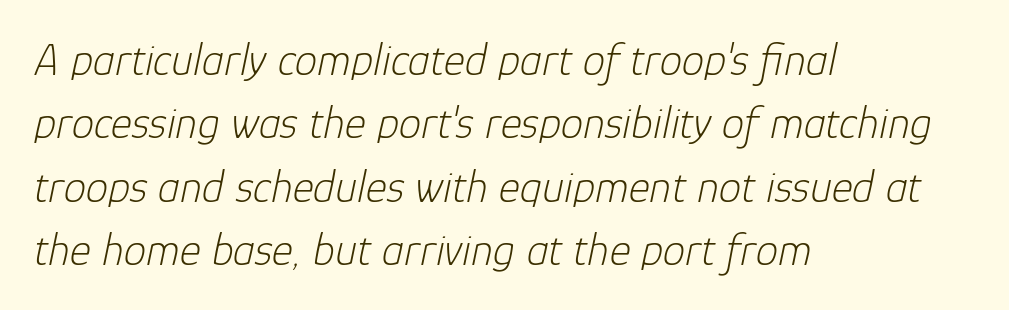
{"italic": "yes", "lean": "right", "slant_degrees": 12, "bold": "no", "weight": "light", "width": "normal", "stroke_contrast": "low", "x_height": "medium", "monospaced": "no", "underline": "no", "align": "left", "line_spacing": "normal", "line_spacing_ratio": 1.41, "letter_spacing": "normal", "letter_spacing_em": 0.0, "glyph_px": 45}
